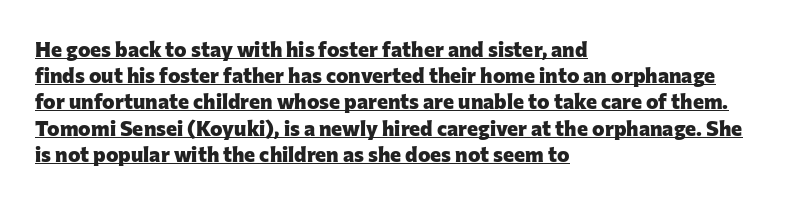
{"italic": "no", "bold": "yes", "underline": "yes", "align": "left", "line_spacing": "normal", "line_spacing_ratio": 1.25, "letter_spacing": "normal", "letter_spacing_em": 0.0, "glyph_px": 21}
